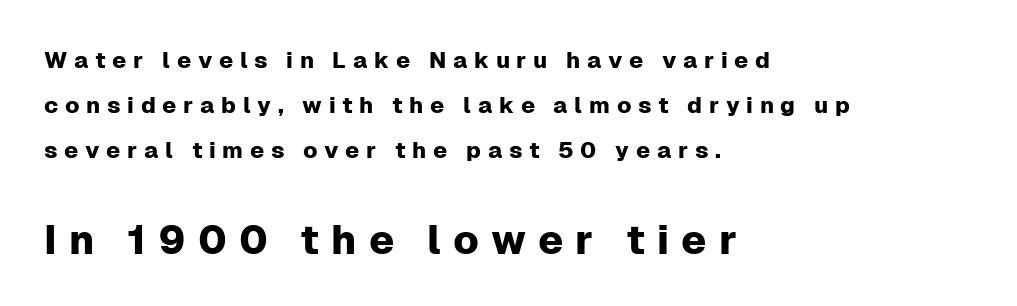
These two chunks differ in scale, with the bottom chunk taking the larger measure. The compositor pushed each line to the left boundary. This sample has the flowing, uneven cadence of proportional lettering. A roman cut, with each character standing at attention. Glance below the letters and you will spot only blank space.
